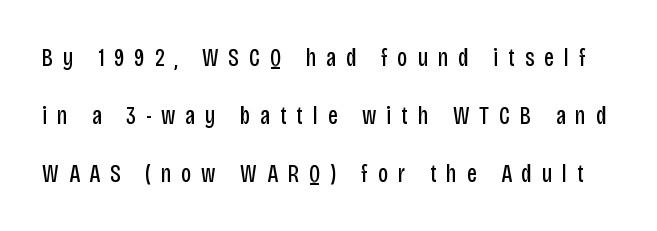
Q: Is the text bold? A: No.
Q: Is the text italic (slanted)? A: No, it is upright.
Q: Is the text underlined? A: No.
Q: Is the spacing between letters normal or unusually wide? A: Unusually wide.
Q: Is the spacing between lines tight, normal or loose? A: Loose.
